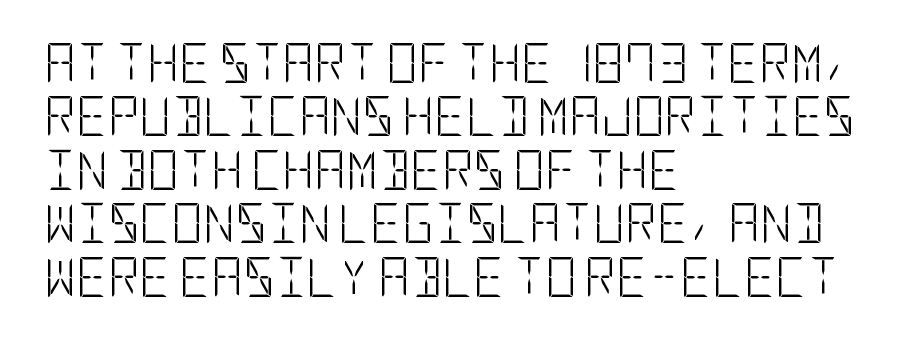
The image shows 39 px light, condensed sans-serif type, upright; set left-aligned, normal line spacing (1.37x), normal letter spacing, not underlined; low stroke contrast and a large x-height.
